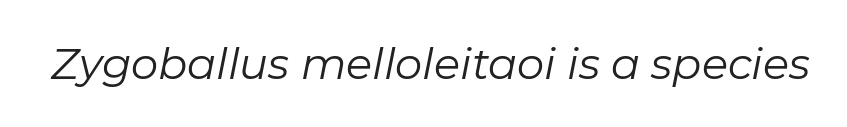
The image shows 43 px regular-weight type, italic (leaning right); set normal letter spacing, not underlined; low stroke contrast and a medium x-height.
